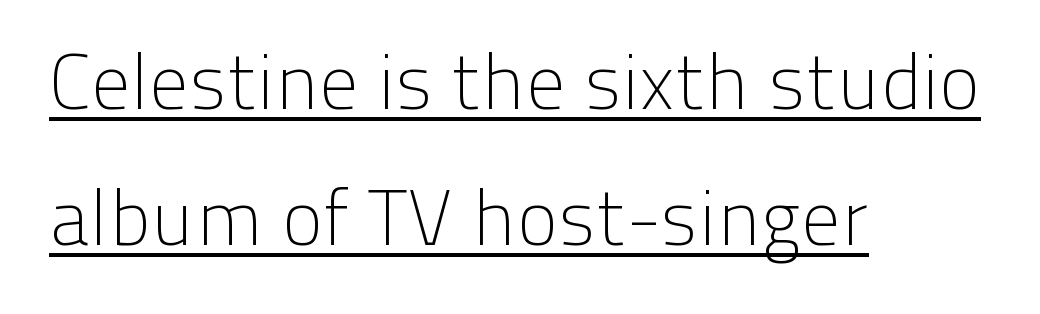
Q: Is the text bold? A: No.
Q: Is the text italic (slanted)? A: No, it is upright.
Q: Is the typeface a serif or a sans-serif typeface? A: Sans-serif.
Q: Is the text underlined? A: Yes.
Q: How is the paragraph aligned? A: Left-aligned.
Q: Is the spacing between letters normal or unusually wide? A: Normal.
Q: Width (condensed, normal, or wide)? A: Normal.
Q: Stroke contrast? A: Low.
Q: x-height? A: Medium.
Q: Monospaced? A: No.
